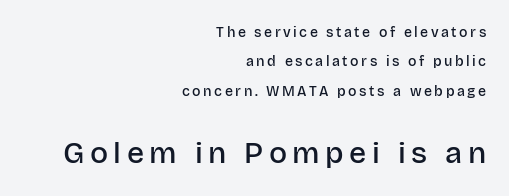
These lines are composed in type without serifs. Quick note: underline off. The specimen reads as upright at a glance. Students, this is semibold: more ink than regular, less than bold. Proportional: the letters do not fall into vertical columns. Baseline-to-baseline distance is far greater than the letter height.
